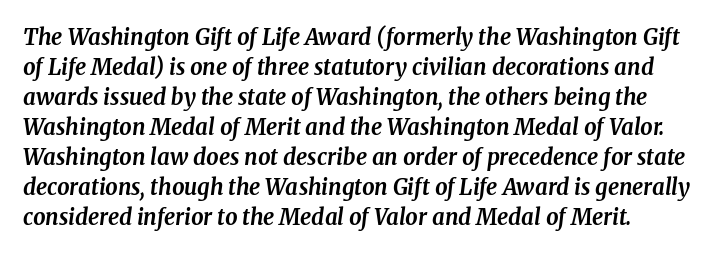
Interline gaps are of average width in this sample. Weight check: bold — yes, fully. Italic? Definitely — the glyphs are oblique. Quick note: underline off. There is no visible air inserted between adjacent glyphs.
